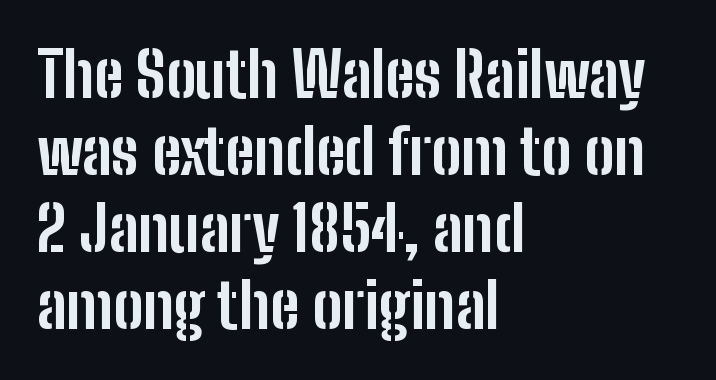
{"serif": "no", "italic": "no", "bold": "yes", "weight": "bold", "width": "condensed", "stroke_contrast": "low", "x_height": "medium", "monospaced": "no", "underline": "no", "align": "left", "line_spacing_ratio": 1.24, "letter_spacing": "normal", "letter_spacing_em": 0.0, "glyph_px": 62}
